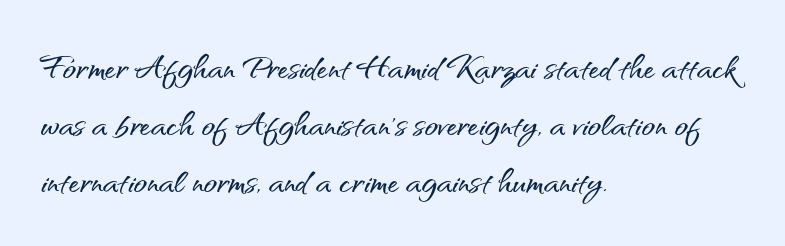
Q: Is the text italic (slanted)? A: Yes.
Q: Is the typeface a serif or a sans-serif typeface? A: Sans-serif.
Q: Is the text underlined? A: No.
Q: How is the paragraph aligned? A: Left-aligned.
Q: Is the spacing between letters normal or unusually wide? A: Normal.
Q: Is the spacing between lines tight, normal or loose? A: Normal.
Q: Width (condensed, normal, or wide)? A: Normal.
Q: Stroke contrast? A: Medium.
Q: x-height? A: Small.
Q: Monospaced? A: No.
